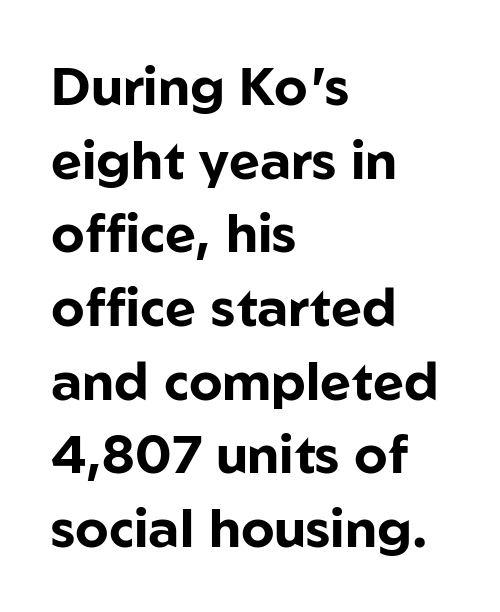
Q: Is the text bold? A: Yes.
Q: Is the text italic (slanted)? A: No, it is upright.
Q: Is the typeface a serif or a sans-serif typeface? A: Sans-serif.
Q: Is the text underlined? A: No.
Q: How is the paragraph aligned? A: Left-aligned.
Q: Is the spacing between letters normal or unusually wide? A: Normal.
Q: Is the spacing between lines tight, normal or loose? A: Normal.
Q: Width (condensed, normal, or wide)? A: Normal.
Q: Stroke contrast? A: Low.
Q: x-height? A: Medium.
Q: Monospaced? A: No.
